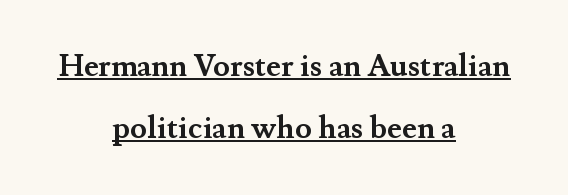
Weight check: bold — yes, fully. To sum up the face: it has serifs. Decoration check: the copy is underlined. The letters advance in unequal steps, a hallmark of proportional type. These lines keep a tight, regular rhythm from letter to letter.
